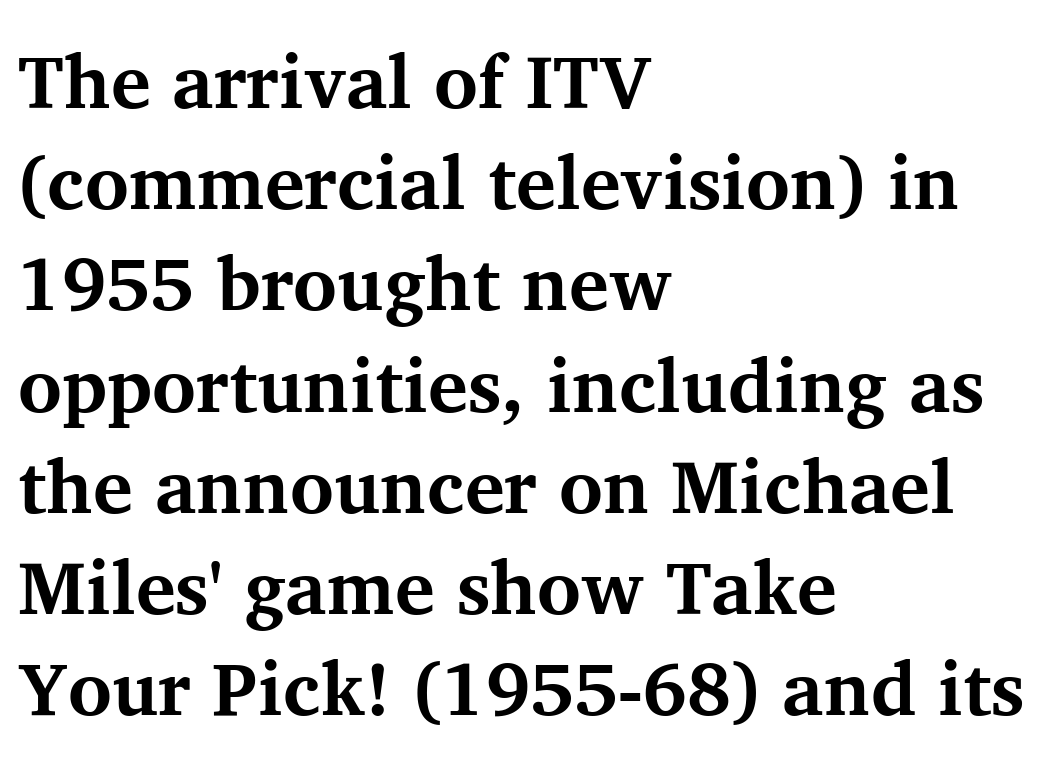
I'd describe the lettering as bold — thick and assertive. You could not count columns in this text — the font is proportionally spaced. Alignment: flush left. Inter-character spacing is left at the font's built-in metrics. The letters carry serifs — small finishing strokes at the ends of their stems. Posture: upright roman.
